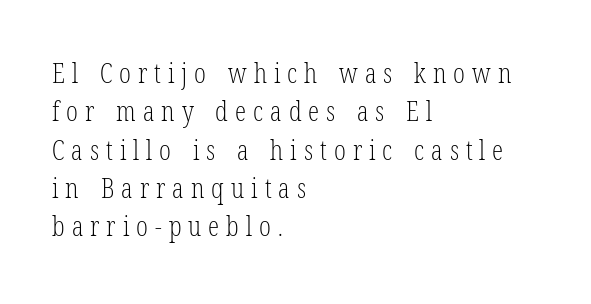
Q: Is the text bold? A: No.
Q: Is the text italic (slanted)? A: No, it is upright.
Q: Is the typeface a serif or a sans-serif typeface? A: Serif.
Q: Is the text underlined? A: No.
Q: How is the paragraph aligned? A: Left-aligned.
Q: Is the spacing between letters normal or unusually wide? A: Unusually wide.
Q: Is the spacing between lines tight, normal or loose? A: Normal.
Q: Width (condensed, normal, or wide)? A: Condensed.
Q: Stroke contrast? A: Low.
Q: x-height? A: Medium.
Q: Monospaced? A: No.
